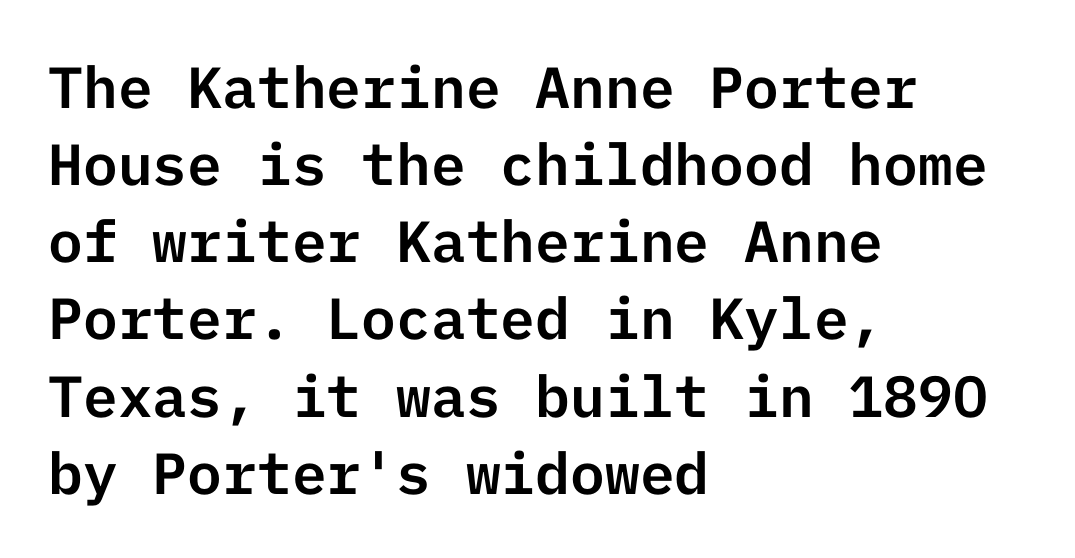
The letters stand upright; this is a roman face. The glyphs in this specimen are sans serif. The vertical gap from one line to the next is medium. Spacing between characters is what you'd get straight out of the box. Beneath every word, the page is bare. This rendering uses left alignment, leaving the right contour irregular.
